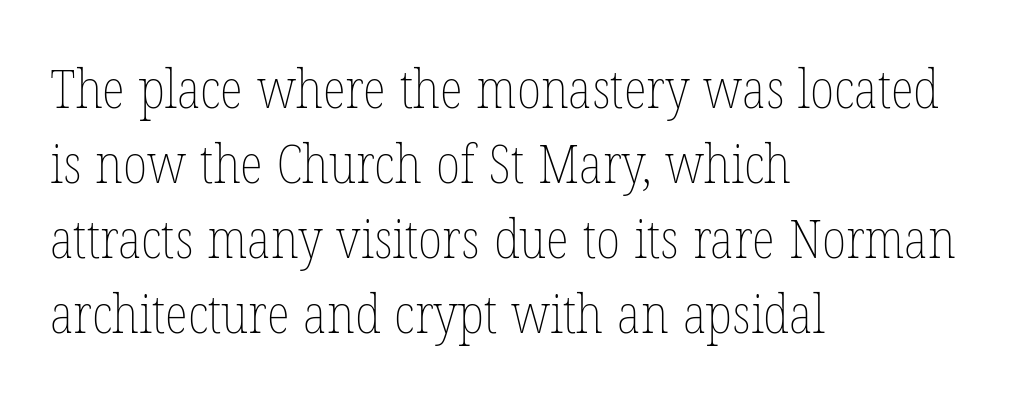
A classic flush-left, rag-right setting is used for this passage. Does extra space separate the letters? No, they use regular spacing. The area under the type is left untouched. The rendering uses a moderate line-height, typical for paragraphs. A typesetter would call this proportional, since set widths differ per character. The typesetting does not lean heavy: it is not bold.
